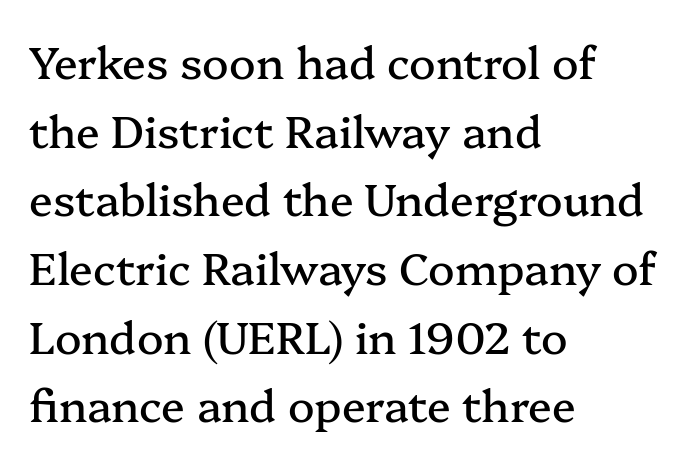
Q: Is the text italic (slanted)? A: No, it is upright.
Q: Is the typeface a serif or a sans-serif typeface? A: Serif.
Q: Is the text underlined? A: No.
Q: How is the paragraph aligned? A: Left-aligned.
Q: Is the spacing between letters normal or unusually wide? A: Normal.
Q: Is the spacing between lines tight, normal or loose? A: Normal.
Q: Width (condensed, normal, or wide)? A: Normal.
Q: Stroke contrast? A: Medium.
Q: x-height? A: Medium.
Q: Monospaced? A: No.
